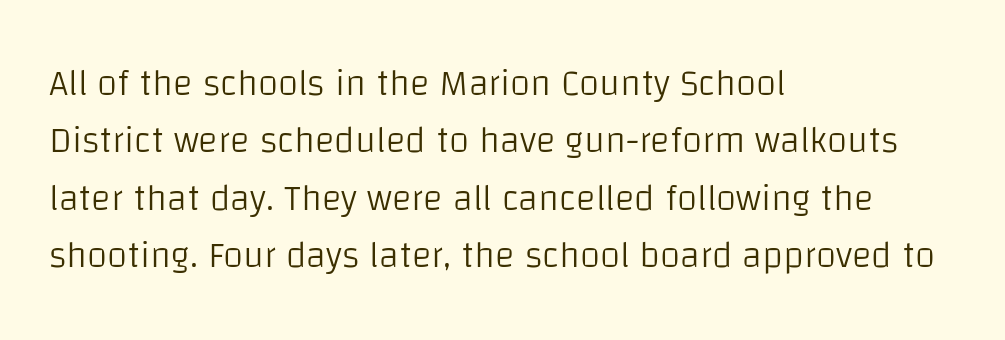
{"serif": "no", "italic": "no", "bold": "no", "weight": "light", "width": "normal", "stroke_contrast": "low", "x_height": "large", "monospaced": "no", "underline": "no", "align": "left", "line_spacing": "normal", "line_spacing_ratio": 1.55, "letter_spacing": "normal", "letter_spacing_em": 0.0, "glyph_px": 37}
